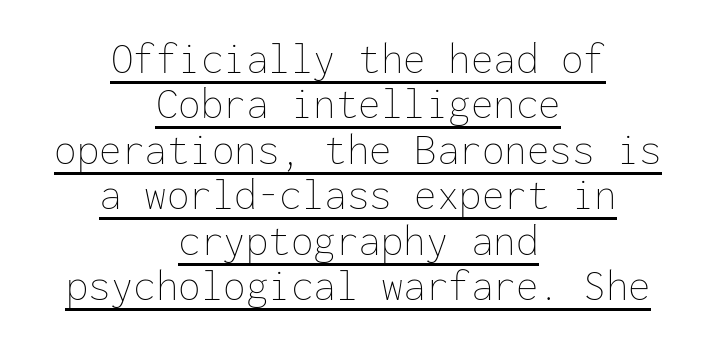
Q: Is the text bold? A: No.
Q: Is the text italic (slanted)? A: No, it is upright.
Q: Is the text underlined? A: Yes.
Q: How is the paragraph aligned? A: Centered.
Q: Is the spacing between letters normal or unusually wide? A: Normal.
Q: Is the spacing between lines tight, normal or loose? A: Tight.
Q: Width (condensed, normal, or wide)? A: Normal.
Q: Stroke contrast? A: Low.
Q: x-height? A: Medium.
Q: Monospaced? A: Yes.
